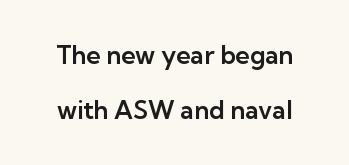
Students, observe: this is what heavily led, spacious text looks like. Anything drawn beneath the words? Only blank space. A typesetter would mark this as roman, not italic. Does extra space separate the letters? No, they use regular spacing.
